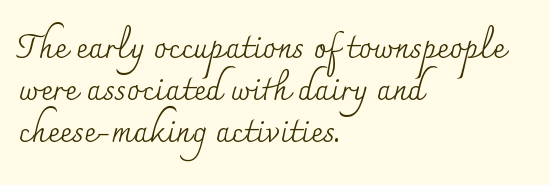
Q: Is the text bold? A: No.
Q: Is the text italic (slanted)? A: Yes.
Q: Is the typeface a serif or a sans-serif typeface? A: Serif.
Q: Is the text underlined? A: No.
Q: How is the paragraph aligned? A: Left-aligned.
Q: Is the spacing between letters normal or unusually wide? A: Normal.
Q: Is the spacing between lines tight, normal or loose? A: Normal.
Q: Width (condensed, normal, or wide)? A: Normal.
Q: Stroke contrast? A: Medium.
Q: x-height? A: Small.
Q: Monospaced? A: No.
